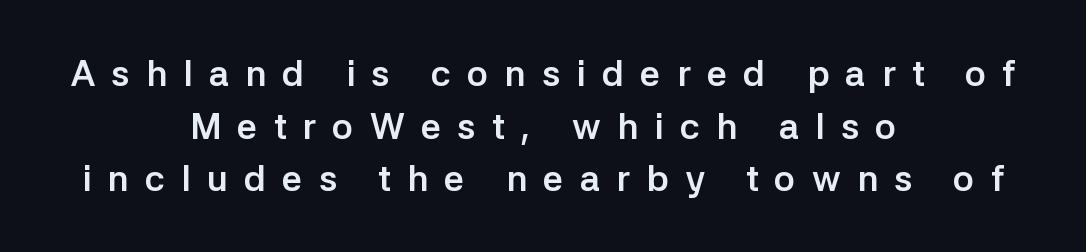
Q: Is the text bold? A: Yes.
Q: Is the text italic (slanted)? A: No, it is upright.
Q: Is the typeface a serif or a sans-serif typeface? A: Sans-serif.
Q: Is the text underlined? A: No.
Q: How is the paragraph aligned? A: Centered.
Q: Is the spacing between letters normal or unusually wide? A: Unusually wide.
Q: Is the spacing between lines tight, normal or loose? A: Normal.
Q: Width (condensed, normal, or wide)? A: Normal.
Q: Stroke contrast? A: Low.
Q: x-height? A: Medium.
Q: Monospaced? A: No.
